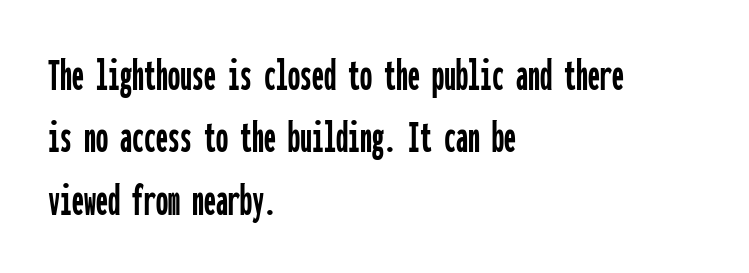
Q: Is the text italic (slanted)? A: No, it is upright.
Q: Is the typeface a serif or a sans-serif typeface? A: Sans-serif.
Q: Is the text underlined? A: No.
Q: How is the paragraph aligned? A: Left-aligned.
Q: Is the spacing between letters normal or unusually wide? A: Normal.
Q: Is the spacing between lines tight, normal or loose? A: Normal.
Q: Width (condensed, normal, or wide)? A: Condensed.
Q: Stroke contrast? A: Low.
Q: x-height? A: Medium.
Q: Monospaced? A: Yes.
